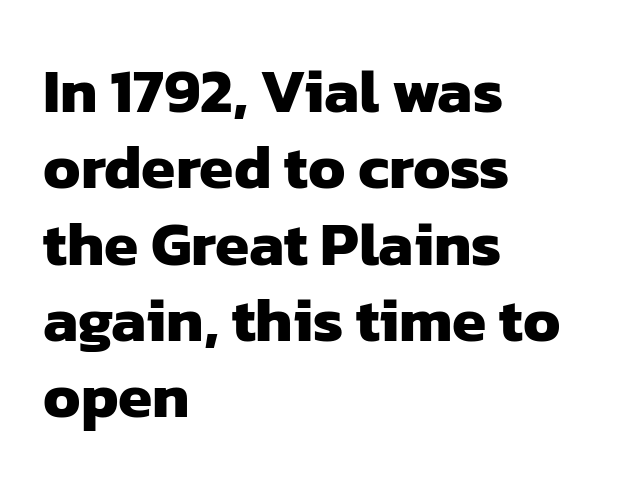
{"serif": "no", "bold": "yes", "weight": "heavy", "width": "normal", "stroke_contrast": "low", "x_height": "medium", "monospaced": "no", "underline": "no", "align": "left", "line_spacing_ratio": 1.23, "letter_spacing": "normal", "letter_spacing_em": 0.0, "glyph_px": 62}
